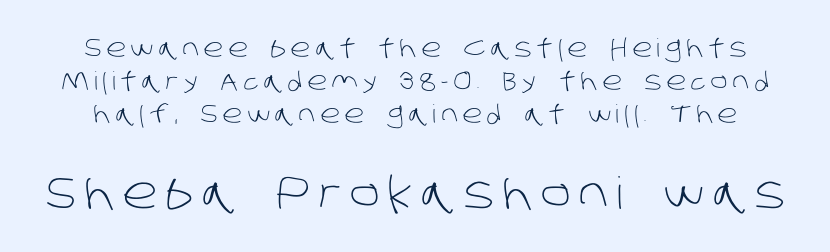
{"serif": "no", "bold": "no", "weight": "light", "width": "normal", "stroke_contrast": "low", "x_height": "large", "monospaced": "no", "underline": "no", "line_spacing": "normal", "line_spacing_ratio": 1.33, "larger_block": "second", "size_ratio": 1.76, "glyph_px": 44}
